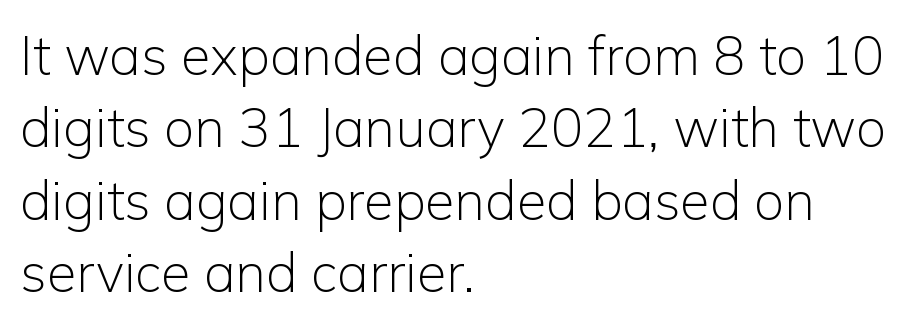
The image shows 54 px light sans-serif type, upright; set left-aligned, normal line spacing (1.34x), normal letter spacing, not underlined; low stroke contrast and a medium x-height.
